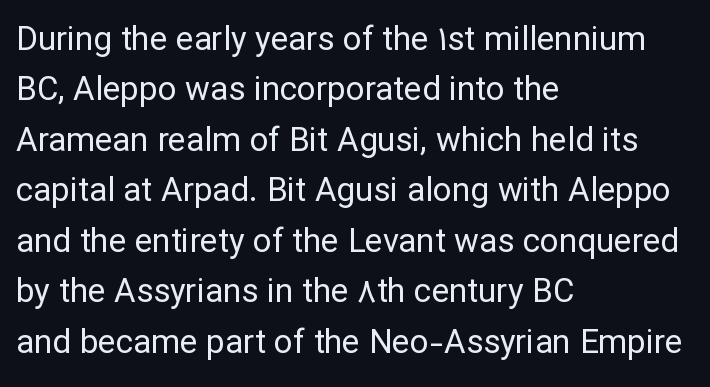
{"serif": "no", "italic": "no", "bold": "no", "weight": "regular", "width": "normal", "stroke_contrast": "low", "x_height": "medium", "monospaced": "no", "underline": "no", "align": "left", "line_spacing": "normal", "line_spacing_ratio": 1.53, "letter_spacing": "normal", "letter_spacing_em": 0.0, "glyph_px": 33}
